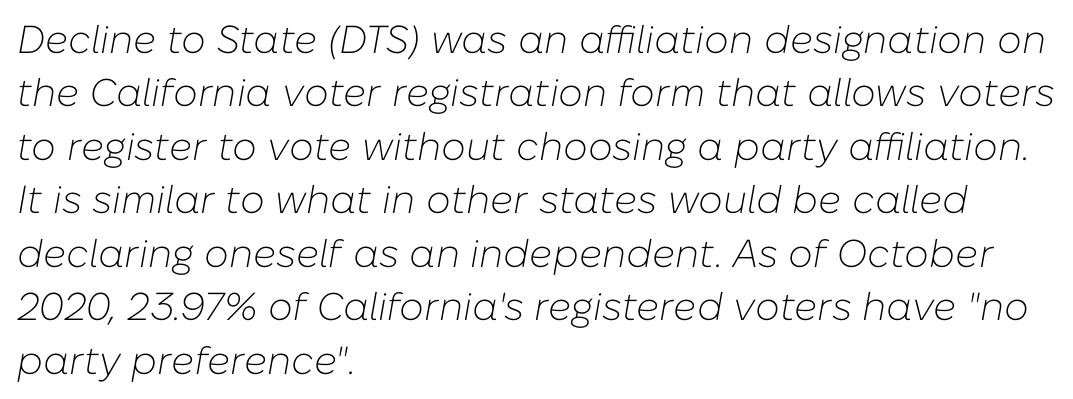
Quick note: underline off. Think of a printed novel: that variable character pitch is what you see here. The lines sit at an ordinary, default distance from one another. A typesetter would mark this as italic.
